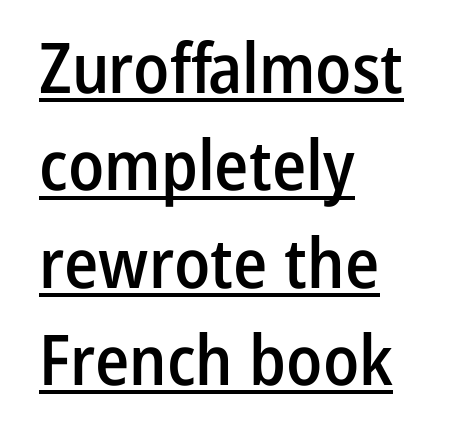
{"serif": "no", "italic": "no", "bold": "semi", "weight": "semibold", "width": "condensed", "stroke_contrast": "low", "x_height": "medium", "monospaced": "no", "underline": "yes", "align": "left", "line_spacing": "normal", "line_spacing_ratio": 1.39, "letter_spacing": "normal", "letter_spacing_em": 0.0, "glyph_px": 70}
